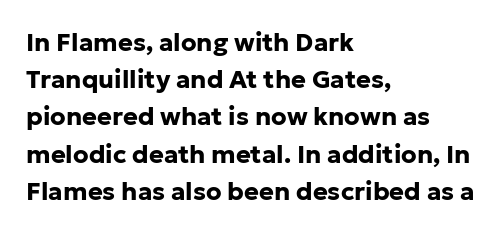
Italic: no, the glyphs are upright roman. Weight: bold. A typesetter would call this zero additional tracking. Does the copy run flush right? No — it runs flush left. In terms of leading, this rendering sits right in the middle. Quick note: underline off.
